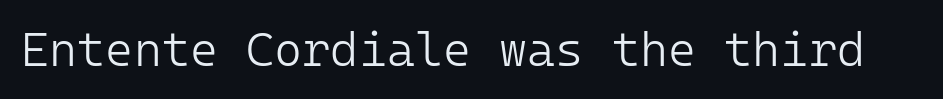
The image shows 48 px light sans-serif type, upright, monospaced; set normal letter spacing, not underlined; low stroke contrast and a medium x-height.
